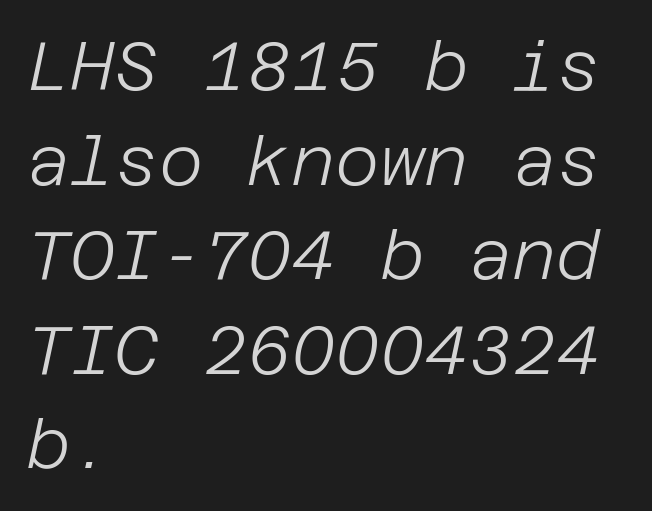
{"italic": "yes", "lean": "right", "slant_degrees": 12, "bold": "no", "weight": "light", "width": "normal", "stroke_contrast": "low", "x_height": "large", "underline": "no", "align": "left", "line_spacing": "normal", "line_spacing_ratio": 1.39, "letter_spacing": "normal", "letter_spacing_em": 0.0, "glyph_px": 68}
